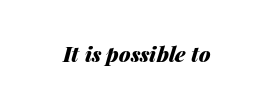
Q: Is the text bold? A: Yes.
Q: Is the text italic (slanted)? A: Yes, it leans right by about 14 degrees.
Q: Is the text underlined? A: No.
Q: Is the spacing between letters normal or unusually wide? A: Normal.
